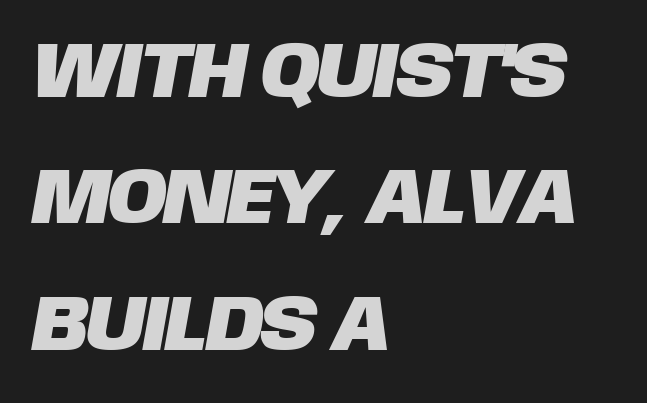
The image shows 79 px sans-serif type; set left-aligned, normal line spacing (1.6x), normal letter spacing, not underlined; low stroke contrast and a large x-height.
